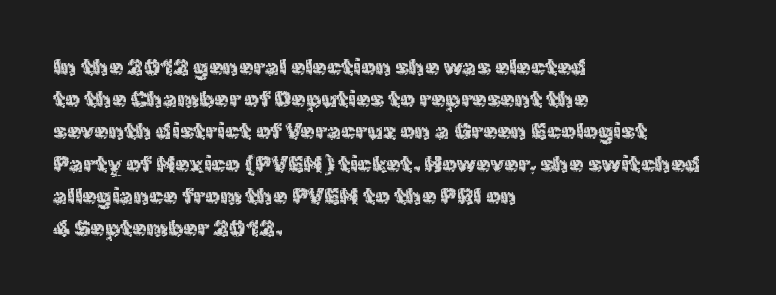
Q: Is the text bold? A: No.
Q: Is the text italic (slanted)? A: No, it is upright.
Q: Is the text underlined? A: No.
Q: How is the paragraph aligned? A: Left-aligned.
Q: Is the spacing between letters normal or unusually wide? A: Normal.
Q: Is the spacing between lines tight, normal or loose? A: Normal.
